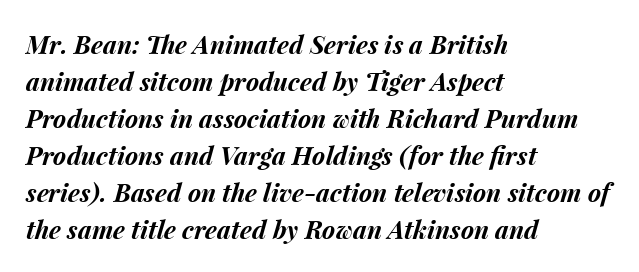
One-word summary of the alignment: left. I'd describe the lettering as bold — thick and assertive. A clean baseline with only descenders dipping below it. The letterforms sit shoulder to shoulder at normal distance. Vertically, the passage feels balanced, rows spaced as you'd expect.
